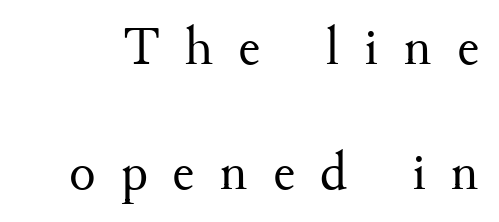
Q: Is the text bold? A: No.
Q: Is the text italic (slanted)? A: No, it is upright.
Q: Is the typeface a serif or a sans-serif typeface? A: Serif.
Q: Is the text underlined? A: No.
Q: Is the spacing between letters normal or unusually wide? A: Unusually wide.
Q: Is the spacing between lines tight, normal or loose? A: Loose.
Q: Width (condensed, normal, or wide)? A: Normal.
Q: Stroke contrast? A: Medium.
Q: x-height? A: Small.
Q: Monospaced? A: No.
